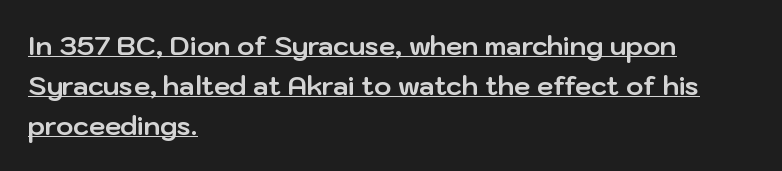
{"italic": "no", "bold": "yes", "underline": "yes", "align": "left", "line_spacing": "normal", "line_spacing_ratio": 1.53, "letter_spacing": "normal", "letter_spacing_em": 0.0, "glyph_px": 26}
